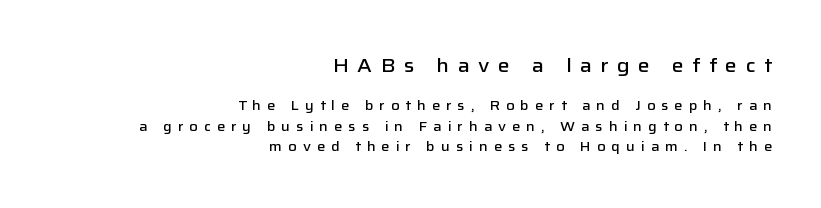
The glyphs are unaccompanied by any horizontal stroke below them. The lines in this sample share a right terminus and differ only in where they begin. The leading is moderate, giving the passage an even texture. A fair bit of extra ink — the face is semibold, not bold. The letters in the upper block stand taller than those in the block below. In terms of posture, this sample is upright.
